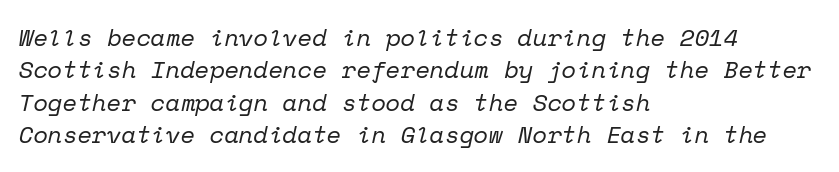
Compared with ordinary roman type, these characters are visibly tilted. The characters are drawn with everyday or finer stroke widths. Reading down the block, your eye returns to a fixed left position each line. Words appear dense and cohesive because spacing is normal. Evenly set lines give the paragraph a standard silhouette.
